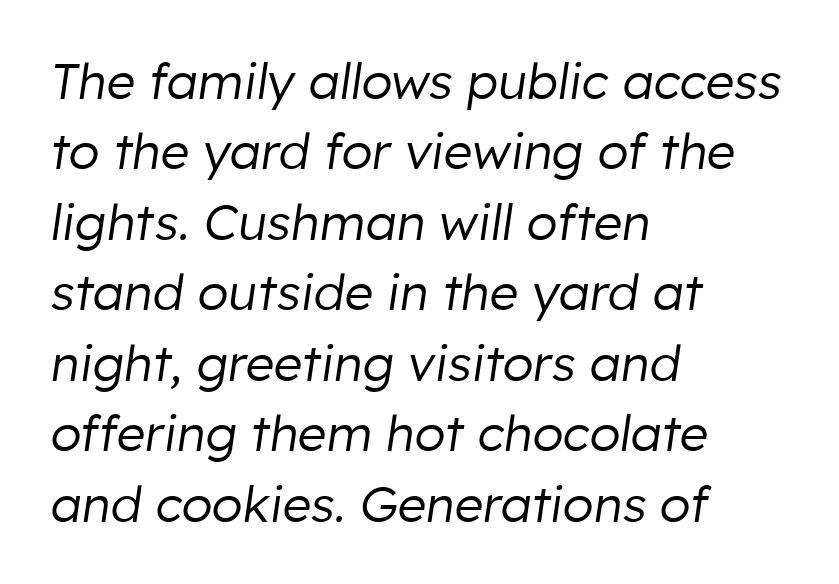
Q: Is the text bold? A: No.
Q: Is the text italic (slanted)? A: Yes, it leans right by about 8 degrees.
Q: Is the text underlined? A: No.
Q: How is the paragraph aligned? A: Left-aligned.
Q: Is the spacing between letters normal or unusually wide? A: Normal.
Q: Is the spacing between lines tight, normal or loose? A: Normal.
Q: Width (condensed, normal, or wide)? A: Normal.
Q: Stroke contrast? A: Low.
Q: x-height? A: Medium.
Q: Monospaced? A: No.
